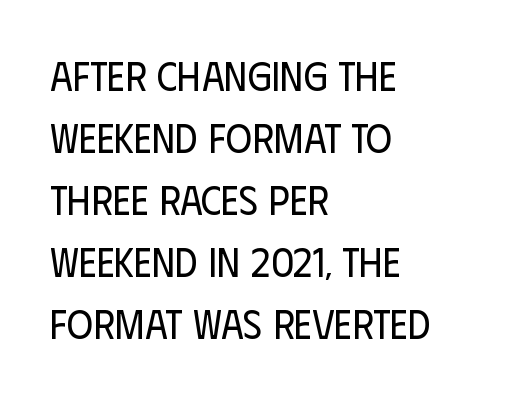
The image shows 40 px regular-weight, condensed sans-serif type, upright; set left-aligned, normal line spacing (1.55x), normal letter spacing, not underlined; low stroke contrast and a large x-height.
